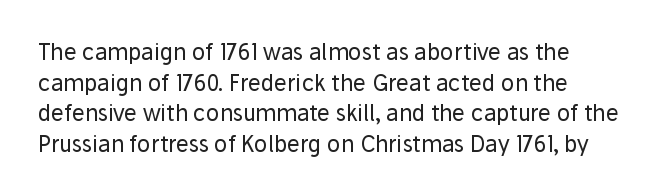
Characters remain perfectly vertical along every line. Is the type heavy? It reads as light-to-regular instead. Descender tails drop into unmarked territory. Evenly set lines give the paragraph a standard silhouette.
